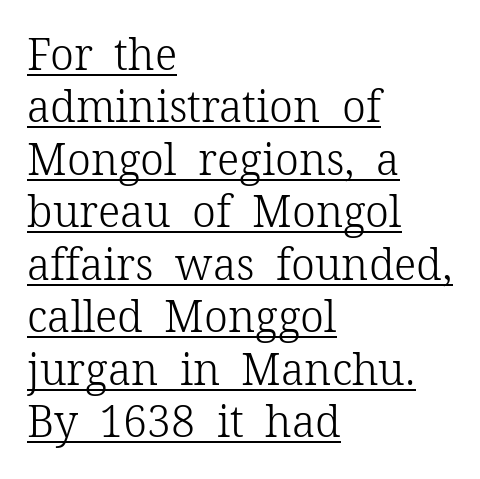
The image shows 43 px light serif type, upright; set left-aligned, line spacing 1.22x, normal letter spacing, underlined; low stroke contrast and a medium x-height.
